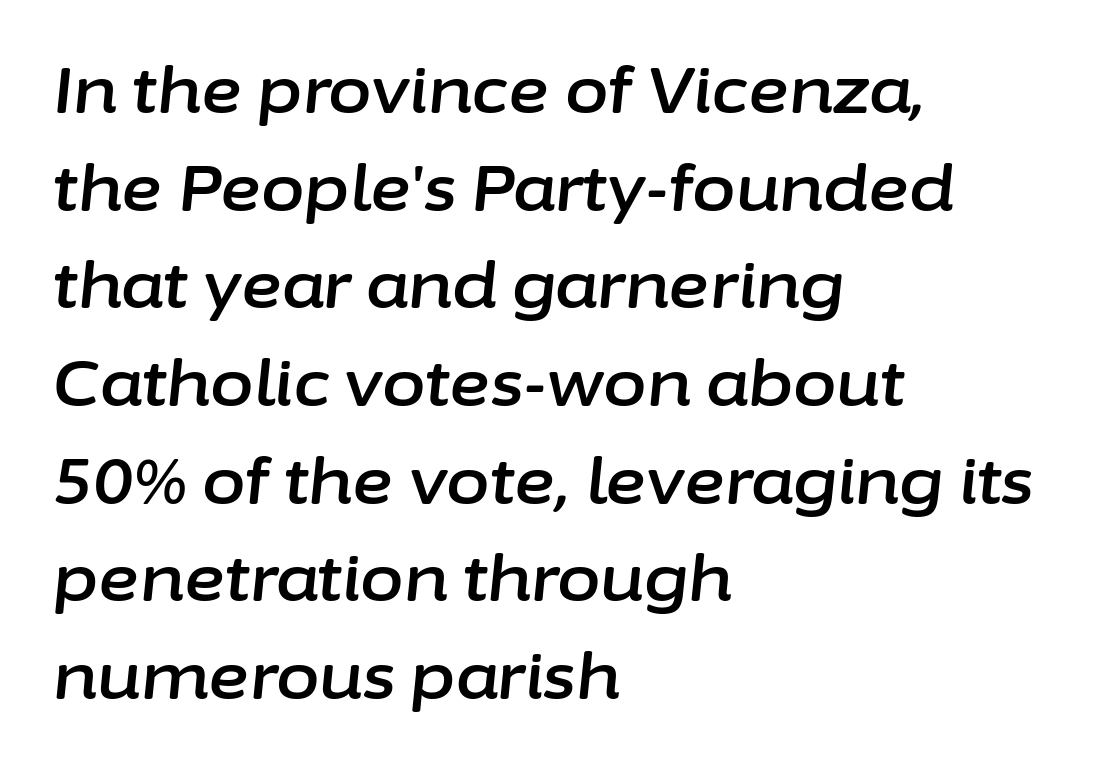
Q: Is the text italic (slanted)? A: Yes, it leans right by about 6 degrees.
Q: Is the text underlined? A: No.
Q: How is the paragraph aligned? A: Left-aligned.
Q: Is the spacing between letters normal or unusually wide? A: Normal.
Q: Is the spacing between lines tight, normal or loose? A: Normal.
Q: Width (condensed, normal, or wide)? A: Normal.
Q: Stroke contrast? A: Low.
Q: x-height? A: Medium.
Q: Monospaced? A: No.
